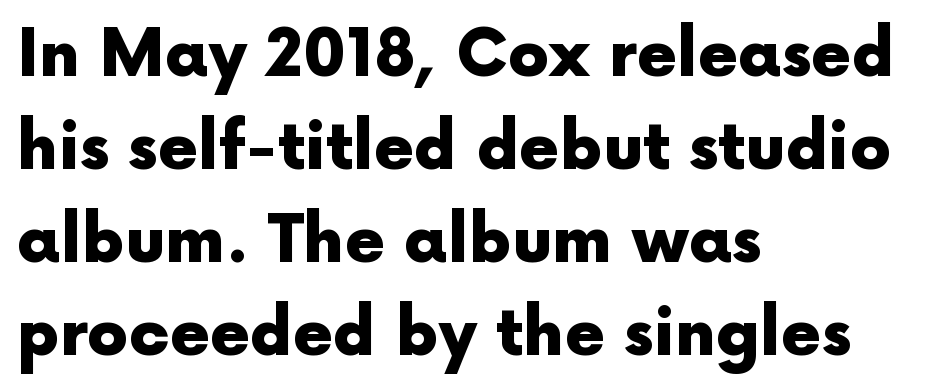
Q: Is the text bold? A: Yes.
Q: Is the text italic (slanted)? A: No, it is upright.
Q: Is the typeface a serif or a sans-serif typeface? A: Sans-serif.
Q: Is the text underlined? A: No.
Q: How is the paragraph aligned? A: Left-aligned.
Q: Is the spacing between letters normal or unusually wide? A: Normal.
Q: Is the spacing between lines tight, normal or loose? A: Normal.
Q: Width (condensed, normal, or wide)? A: Normal.
Q: x-height? A: Medium.
Q: Monospaced? A: No.
